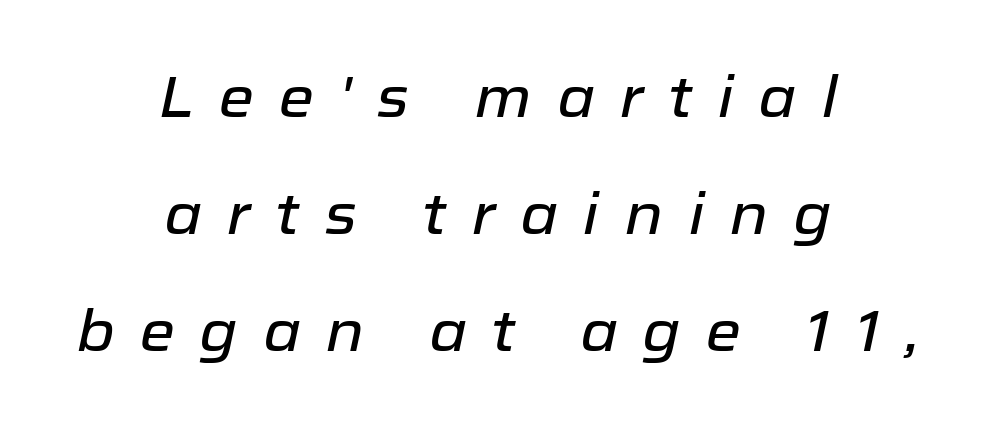
Q: Is the text italic (slanted)? A: Yes, it leans right by about 12 degrees.
Q: Is the text underlined? A: No.
Q: How is the paragraph aligned? A: Centered.
Q: Is the spacing between letters normal or unusually wide? A: Unusually wide.
Q: Is the spacing between lines tight, normal or loose? A: Loose.
Q: Width (condensed, normal, or wide)? A: Normal.
Q: Stroke contrast? A: Low.
Q: x-height? A: Medium.
Q: Monospaced? A: No.
